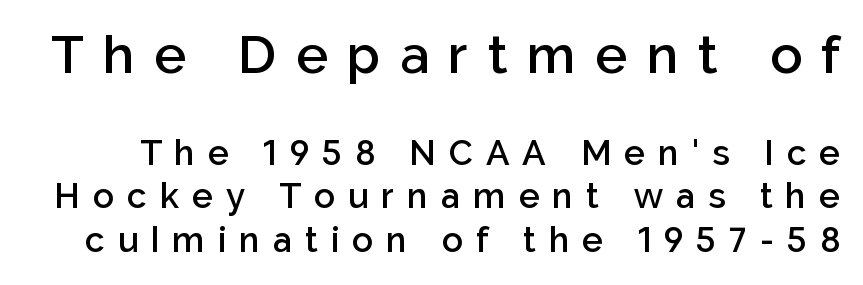
{"serif": "no", "italic": "no", "bold": "semi", "weight": "semibold", "width": "normal", "stroke_contrast": "low", "x_height": "medium", "monospaced": "no", "underline": "no", "line_spacing": "normal", "line_spacing_ratio": 1.25, "letter_spacing": "wide", "letter_spacing_em": 0.37, "larger_block": "first", "size_ratio": 1.51, "glyph_px": 53}
